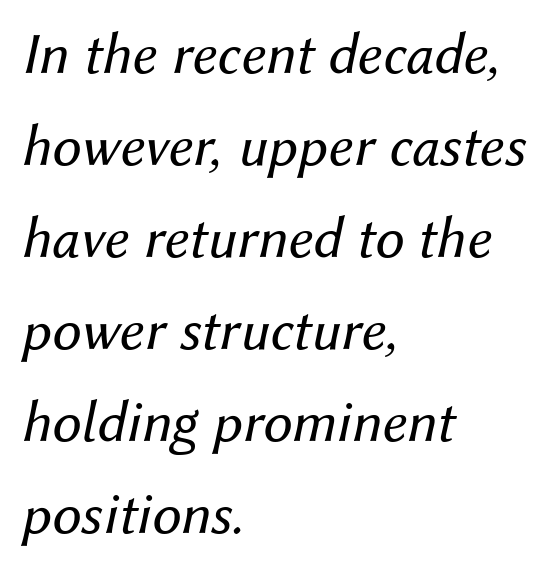
In terms of leading, this rendering sits right in the middle. Every row of glyphs begins at an identical x-position on the left. Caption: face not bold, strokes unweighted. Check the space under the baseline: it is left empty.
